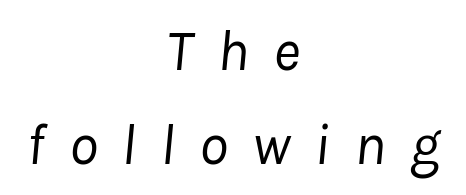
The image shows 58 px regular-weight type, italic (leaning right); set centered, normal line spacing (1.62x), unusually wide letter spacing (+0.42 em), not underlined; low stroke contrast and a medium x-height.
